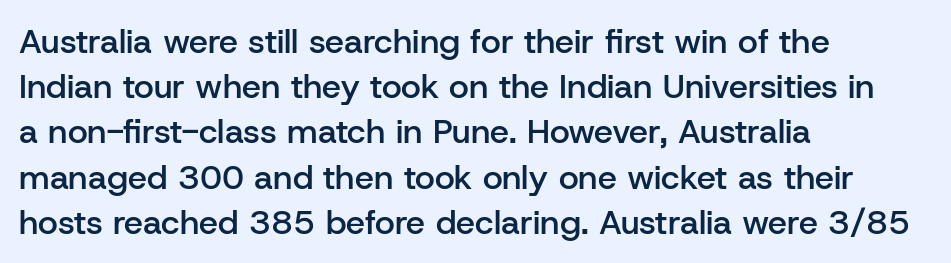
Q: Is the text bold? A: Semi-bold.
Q: Is the text italic (slanted)? A: No, it is upright.
Q: Is the typeface a serif or a sans-serif typeface? A: Sans-serif.
Q: Is the text underlined? A: No.
Q: How is the paragraph aligned? A: Left-aligned.
Q: Is the spacing between letters normal or unusually wide? A: Normal.
Q: Is the spacing between lines tight, normal or loose? A: Normal.
Q: Width (condensed, normal, or wide)? A: Normal.
Q: Stroke contrast? A: Low.
Q: x-height? A: Medium.
Q: Monospaced? A: No.
